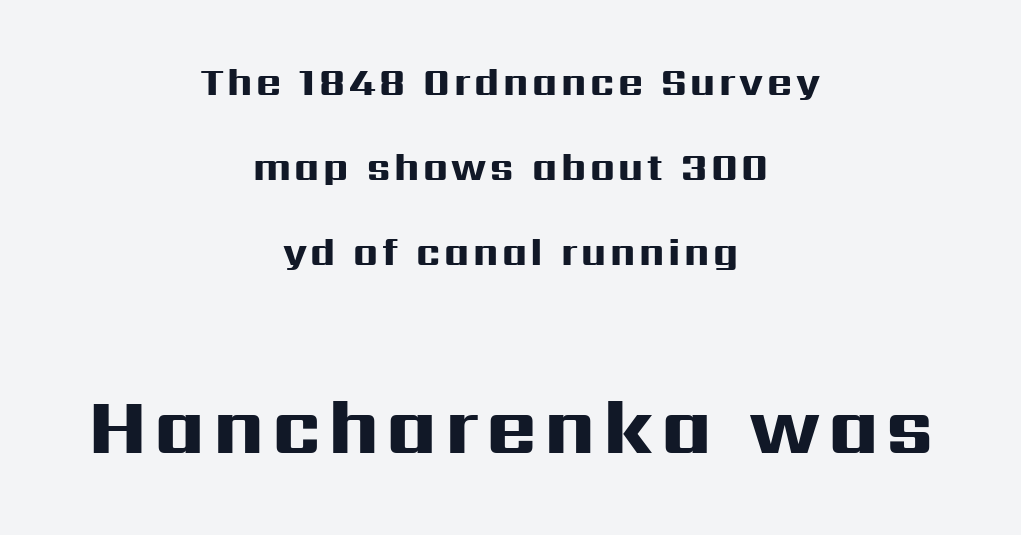
Q: Is the text bold? A: Yes.
Q: Is the text italic (slanted)? A: No, it is upright.
Q: Is the typeface a serif or a sans-serif typeface? A: Sans-serif.
Q: Is the text underlined? A: No.
Q: How is the paragraph aligned? A: Centered.
Q: Is the spacing between lines tight, normal or loose? A: Loose.
Q: Which block of text is set in a larger size, the first (top) or the second (bottom)? A: The second (bottom) one.
Q: Width (condensed, normal, or wide)? A: Wide.
Q: Stroke contrast? A: High.
Q: x-height? A: Medium.
Q: Monospaced? A: No.
